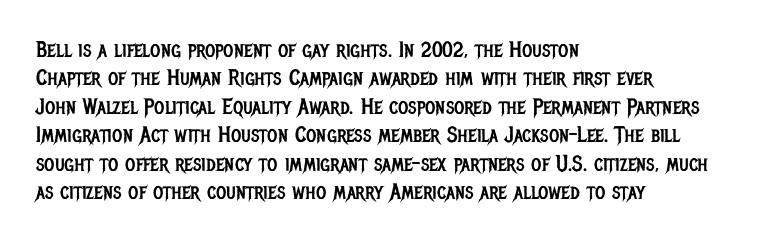
{"italic": "no", "bold": "no", "underline": "no", "align": "left", "line_spacing": "normal", "line_spacing_ratio": 1.29, "letter_spacing": "normal", "letter_spacing_em": 0.0, "glyph_px": 22}
